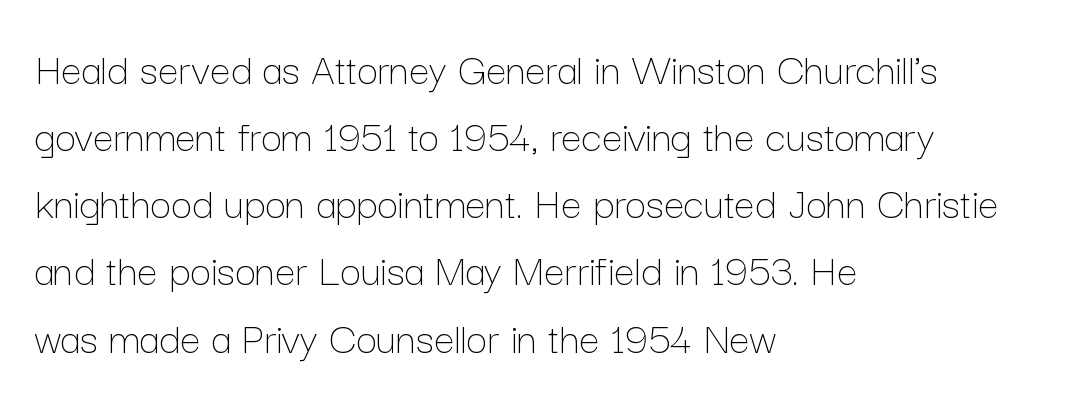
The image shows 46 px thin type, upright; set left-aligned, normal line spacing (1.46x), normal letter spacing, not underlined; low stroke contrast and a medium x-height.
